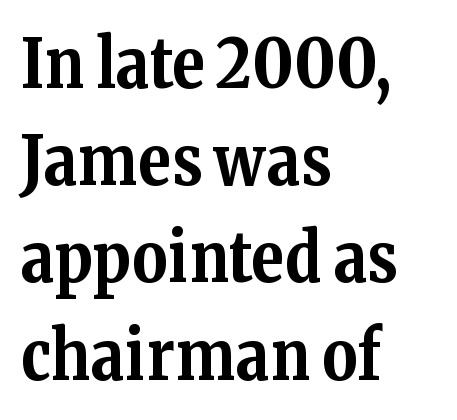
The image shows 68 px bold serif type, upright; set left-aligned, normal line spacing (1.43x), normal letter spacing, not underlined; medium stroke contrast and a medium x-height.
